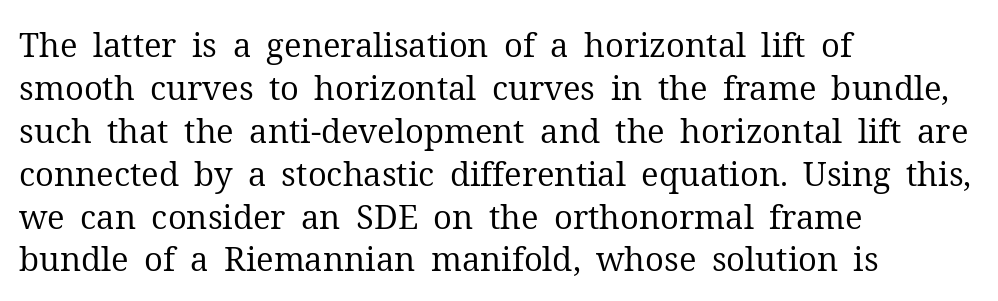
The image shows 33 px regular-weight serif type, upright; set left-aligned, normal line spacing (1.3x), normal letter spacing, not underlined; medium stroke contrast and a medium x-height.
